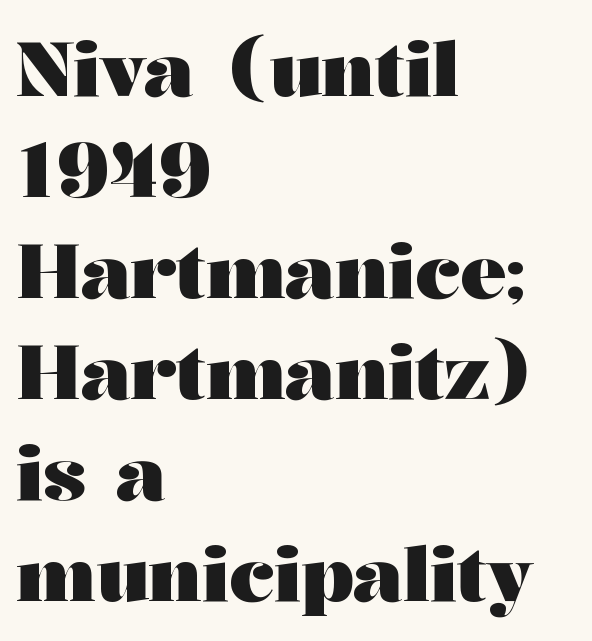
Q: Is the text bold? A: Yes.
Q: Is the text italic (slanted)? A: No, it is upright.
Q: Is the typeface a serif or a sans-serif typeface? A: Serif.
Q: Is the text underlined? A: No.
Q: How is the paragraph aligned? A: Left-aligned.
Q: Is the spacing between letters normal or unusually wide? A: Normal.
Q: Is the spacing between lines tight, normal or loose? A: Normal.
Q: Width (condensed, normal, or wide)? A: Wide.
Q: Stroke contrast? A: Medium.
Q: x-height? A: Medium.
Q: Monospaced? A: No.
